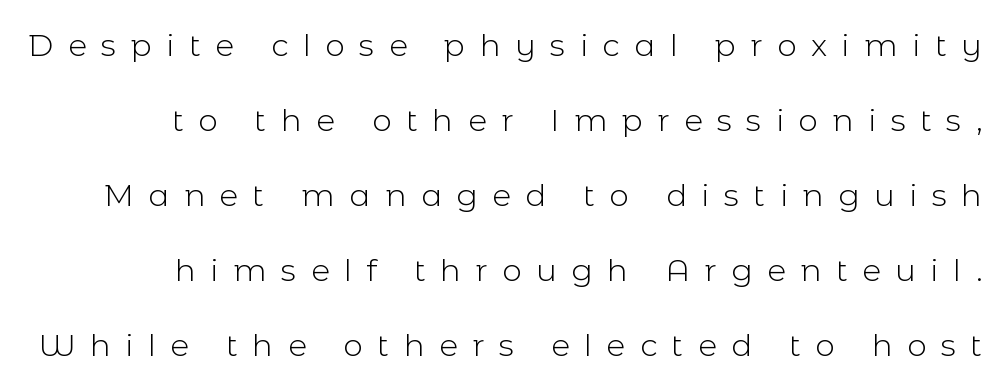
The image shows 31 px light sans-serif type, upright; set right-aligned, loose line spacing (2.42x), unusually wide letter spacing (+0.47 em), not underlined; a medium x-height.
